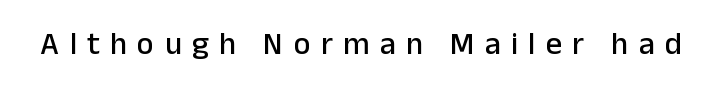
Observe the absence of serifs on each vertical stroke in this sample. Here the designer chose a conventional face with non-uniform glyph widths. Does the lettering tilt? It doesn't — this is upright. This rendering features lettering with no underline.
